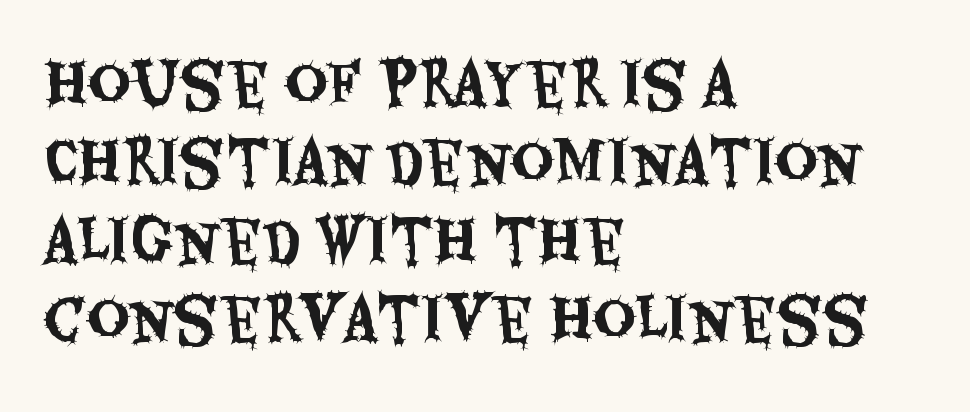
{"serif": "no", "italic": "no", "width": "condensed", "stroke_contrast": "medium", "x_height": "large", "monospaced": "no", "underline": "no", "align": "left", "line_spacing": "normal", "line_spacing_ratio": 1.35, "letter_spacing": "normal", "letter_spacing_em": 0.0, "glyph_px": 58}
